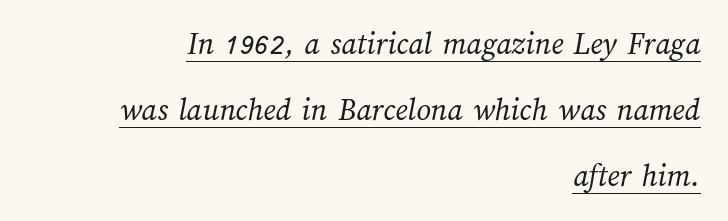
{"bold": "no", "weight": "regular", "width": "normal", "stroke_contrast": "medium", "x_height": "medium", "monospaced": "no", "underline": "yes", "align": "right", "line_spacing": "loose", "line_spacing_ratio": 2.06, "letter_spacing": "normal", "letter_spacing_em": 0.0, "glyph_px": 32}
